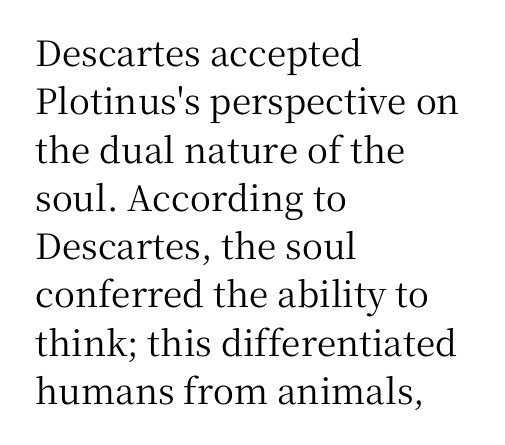
The image shows 35 px serif type, upright; set left-aligned, normal line spacing (1.38x), normal letter spacing, not underlined; medium stroke contrast and a medium x-height.
